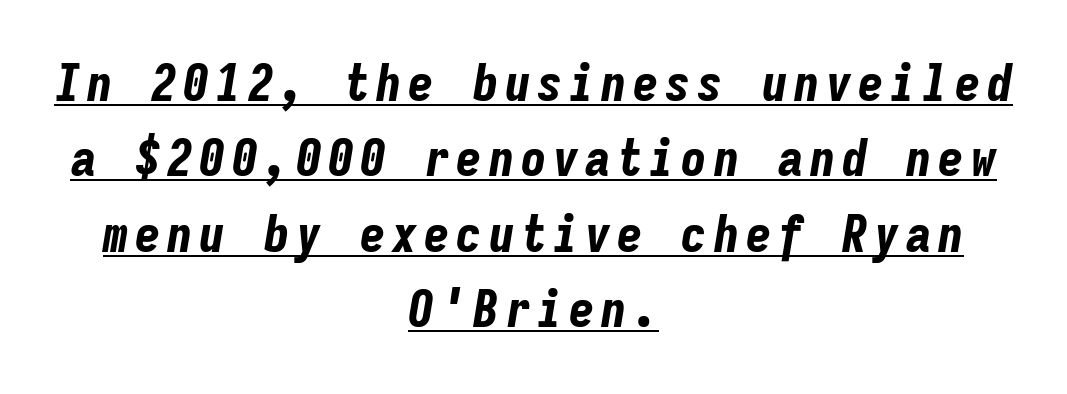
The vertical gap from one line to the next is medium. One-word summary of the alignment: center. As a designer I'd log this as weight 700, bold. Here the designer chose a console-style face with uniform glyph widths. The words here are underlined.
